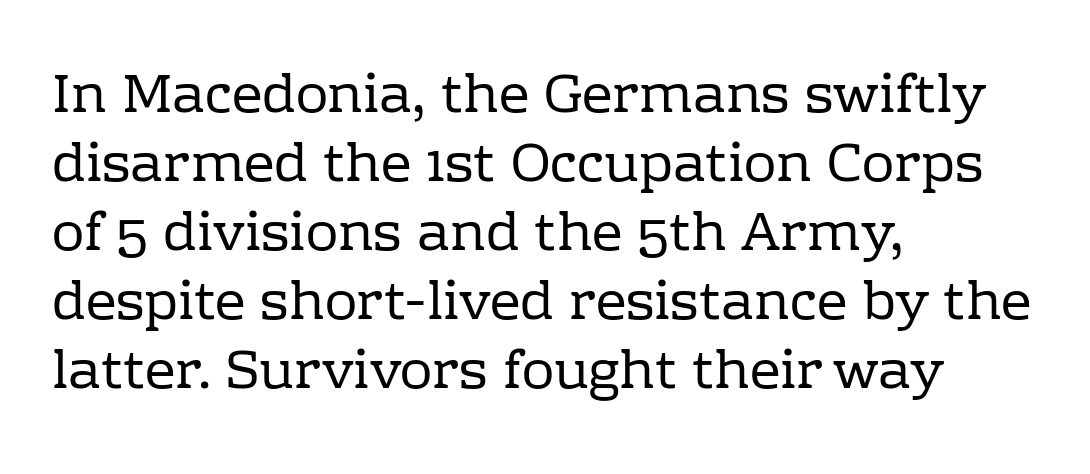
In terms of posture, this sample is upright. This sample keeps an unexceptional amount of space between lines. The typeface chosen for these lines features serifs. Proportional: the letters do not fall into vertical columns.
